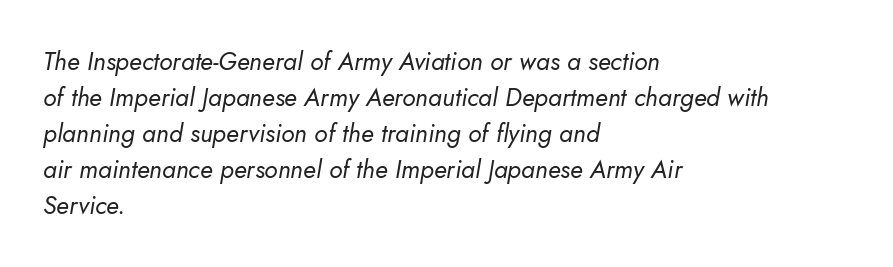
Q: Is the text bold? A: No.
Q: Is the text italic (slanted)? A: Yes, it leans right by about 10 degrees.
Q: Is the text underlined? A: No.
Q: How is the paragraph aligned? A: Left-aligned.
Q: Is the spacing between letters normal or unusually wide? A: Normal.
Q: Is the spacing between lines tight, normal or loose? A: Normal.
